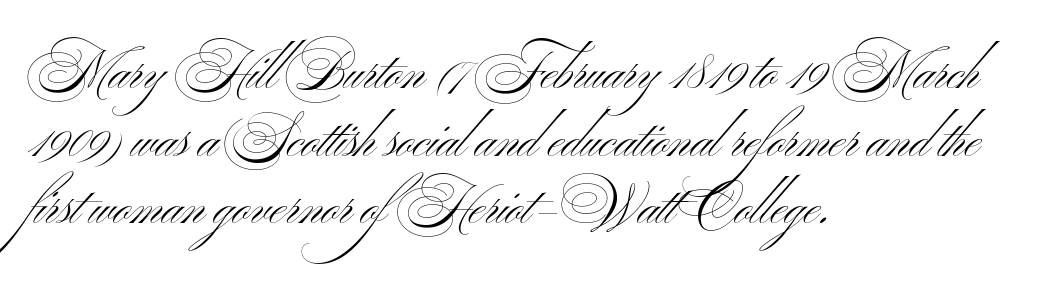
Proportional: the letters do not fall into vertical columns. Every row of glyphs begins at an identical x-position on the left. You can tell from the bare stems that sans-serif type was used. No letter is thick-stroked: the sample isn't bold. Inter-character spacing is left at the font's built-in metrics.
